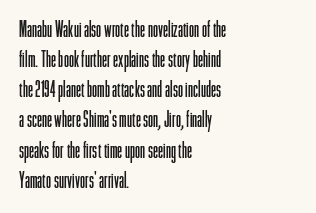
The image shows 23 px text type, upright; set left-aligned, normal line spacing (1.31x), normal letter spacing, not underlined.
